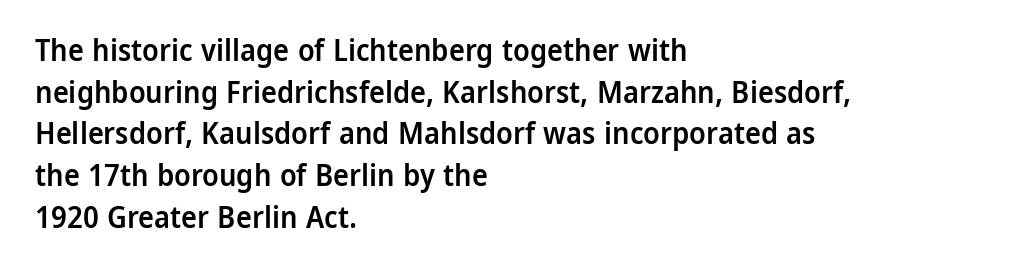
Look at the bottom of the vertical strokes: they stop flat, with no serifs. Summary of vertical rhythm: regular, with standard interline spacing. The axis of the letterforms is exactly vertical. Note the varied advance widths — an 'i' is clearly narrower than an 'm'.
